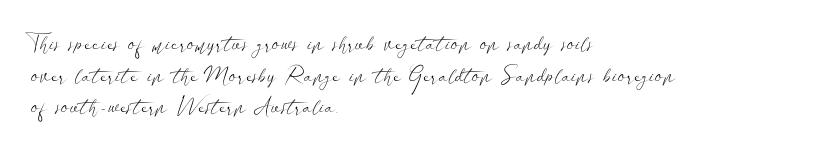
Whoever set this chose a conventional vertical rhythm. Nothing unusual about the tracking: characters are spaced as the font intends. Every row of glyphs begins at an identical x-position on the left.
